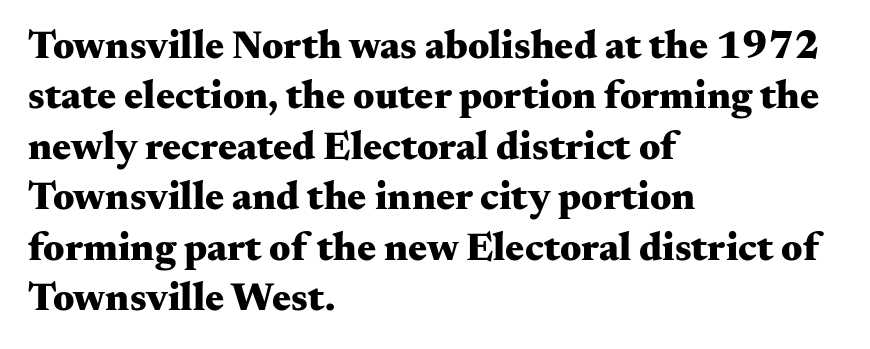
The image shows 40 px heavy, wide serif type, upright; set left-aligned, normal line spacing (1.26x), normal letter spacing, not underlined; medium stroke contrast and a small x-height.
